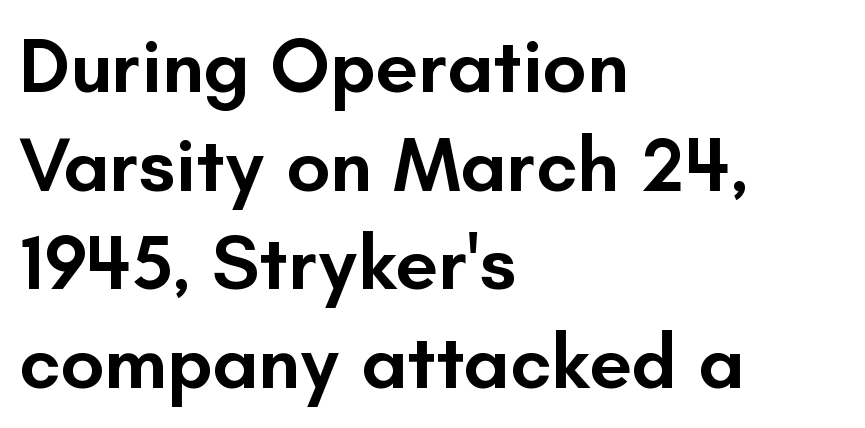
The image shows 77 px semibold sans-serif type, upright; set left-aligned, normal line spacing (1.28x), normal letter spacing, not underlined; low stroke contrast and a small x-height.
